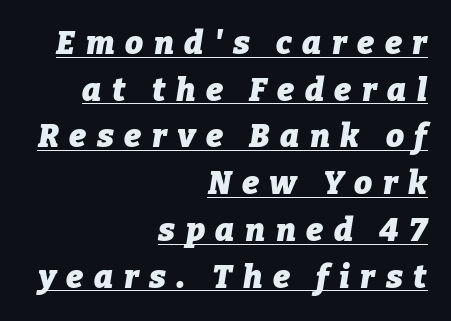
{"italic": "yes", "lean": "right", "slant_degrees": 9, "bold": "yes", "weight": "heavy", "width": "normal", "stroke_contrast": "low", "x_height": "medium", "monospaced": "no", "underline": "yes", "align": "right", "line_spacing": "normal", "line_spacing_ratio": 1.46, "letter_spacing": "wide", "letter_spacing_em": 0.33, "glyph_px": 32}
